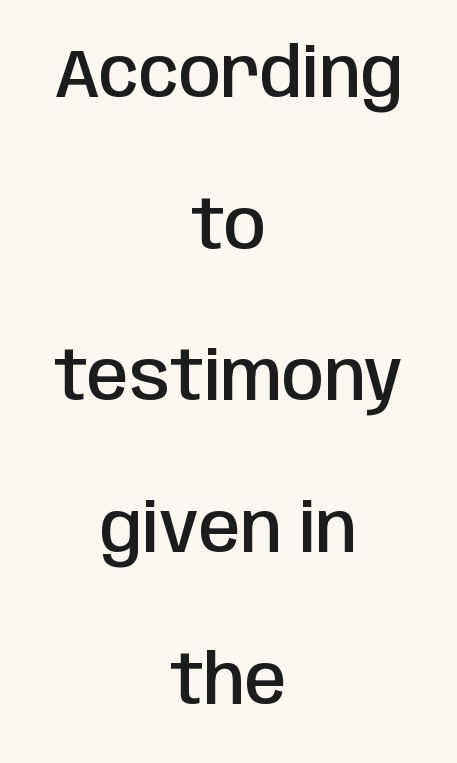
The image shows 68 px semibold, condensed sans-serif type, upright; set centered, loose line spacing (2.23x), normal letter spacing, not underlined; low stroke contrast and a large x-height.
